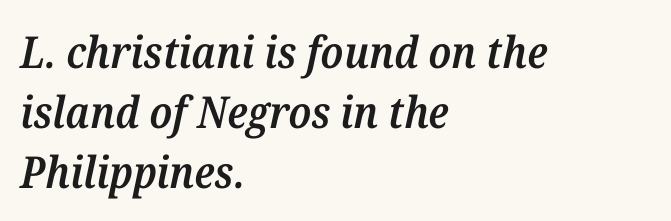
Successive baselines arrive at the customary interval. Does the copy run flush right? No — it runs flush left. Font category for this specimen: serif. The strip under each line holds only bare page. Think of a printed novel: that variable character pitch is what you see here.
